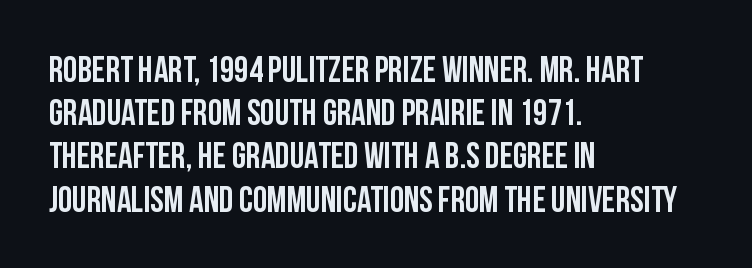
The image shows 36 px condensed sans-serif type, upright; set left-aligned, line spacing 1.2x, normal letter spacing, not underlined; low stroke contrast and a large x-height.
